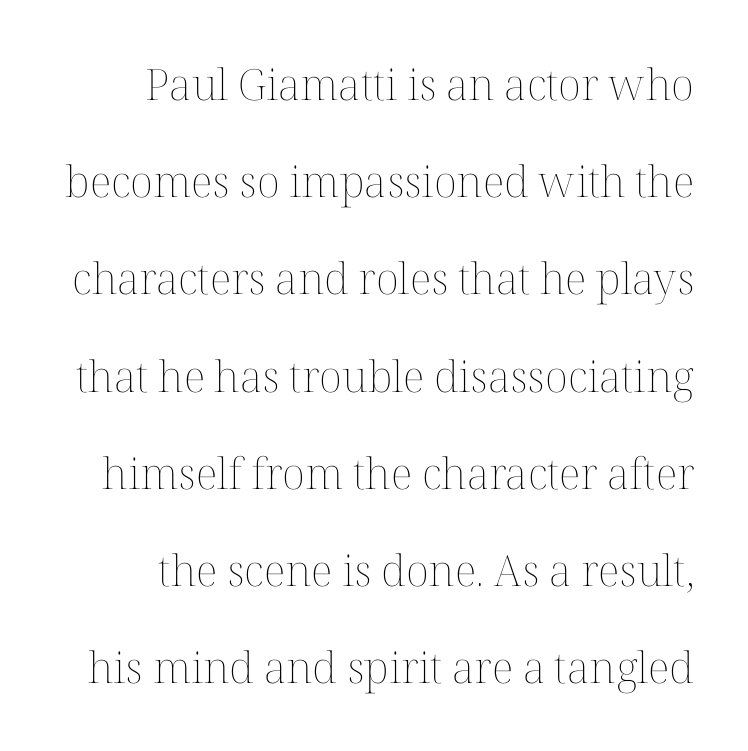
{"italic": "no", "bold": "no", "weight": "thin", "width": "normal", "stroke_contrast": "medium", "x_height": "medium", "monospaced": "no", "underline": "no", "line_spacing": "loose", "line_spacing_ratio": 2.26, "letter_spacing": "normal", "letter_spacing_em": 0.0, "glyph_px": 43}
